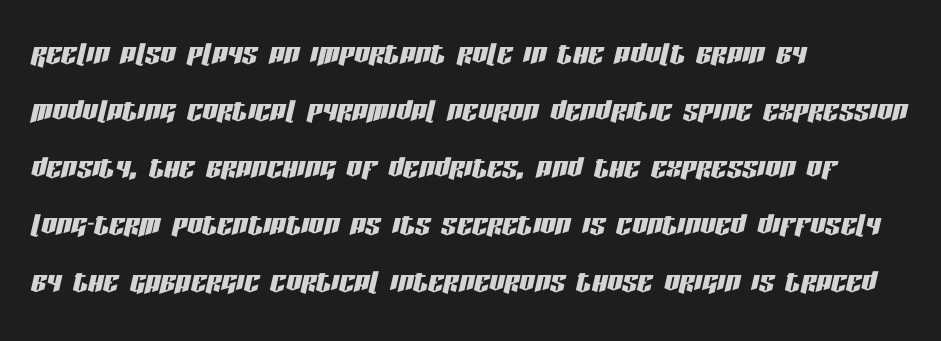
The image shows 38 px condensed type, italic (leaning right); set left-aligned, normal line spacing (1.5x), normal letter spacing, not underlined; low stroke contrast and a large x-height.
